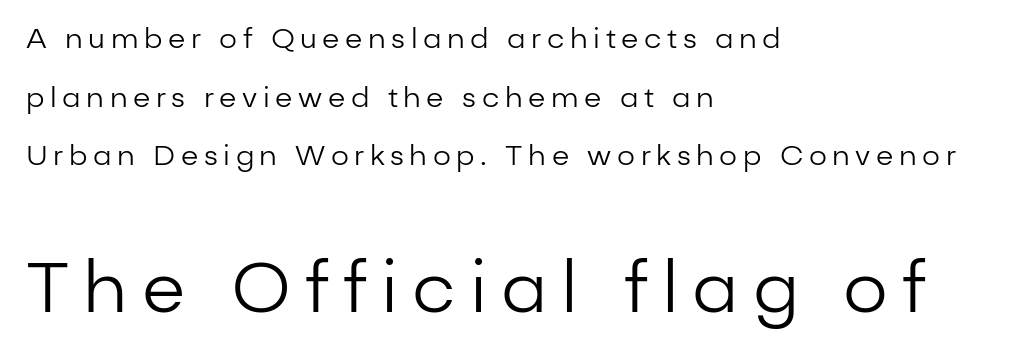
Stems and bowls with no extra thickness — not bold. If you squint, the bottom block still reads clearly — it's the larger of the two. This sample has the flowing, uneven cadence of proportional lettering. The area under the type is left untouched. This sample uses a sans-serif face.
